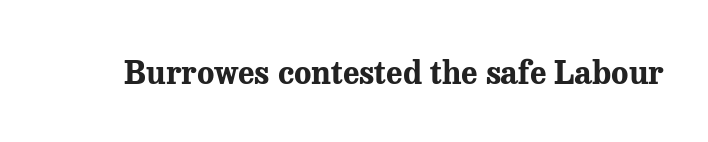
The glyphs in this specimen are seriffed. The letters sit at their default tracking, neither squeezed nor spread. A bare baseline throughout the passage. The letters advance in unequal steps, a hallmark of proportional type.
